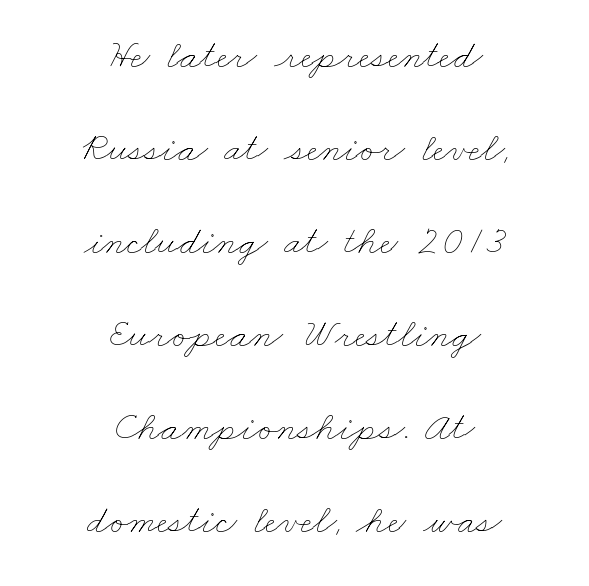
{"bold": "no", "weight": "thin", "width": "wide", "stroke_contrast": "low", "x_height": "small", "monospaced": "no", "underline": "no", "align": "center", "line_spacing": "loose", "line_spacing_ratio": 2.27, "letter_spacing": "normal", "letter_spacing_em": 0.0, "glyph_px": 41}
